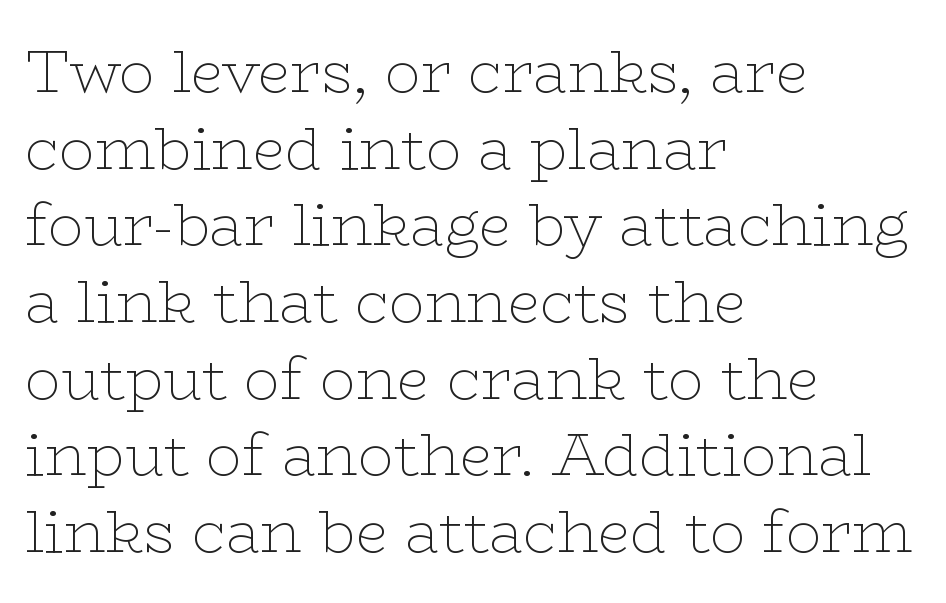
The image shows 59 px thin, wide serif type, upright; set left-aligned, normal line spacing (1.3x), normal letter spacing, not underlined; low stroke contrast and a medium x-height.
